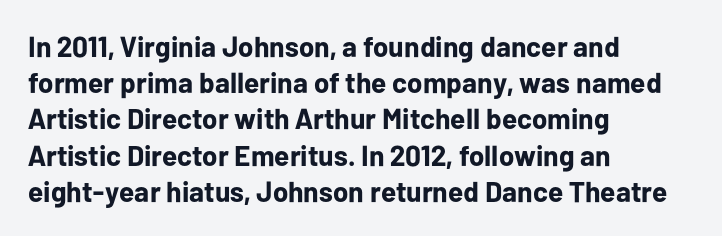
{"serif": "no", "italic": "no", "bold": "yes", "weight": "bold", "width": "normal", "stroke_contrast": "low", "x_height": "medium", "monospaced": "no", "underline": "no", "align": "left", "line_spacing": "normal", "line_spacing_ratio": 1.25, "letter_spacing": "normal", "letter_spacing_em": 0.0, "glyph_px": 29}
